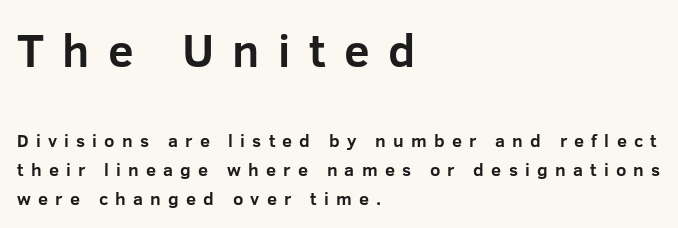
{"serif": "no", "italic": "no", "bold": "yes", "weight": "bold", "width": "normal", "stroke_contrast": "low", "x_height": "medium", "monospaced": "no", "underline": "no", "align": "left", "line_spacing": "normal", "line_spacing_ratio": 1.6, "letter_spacing": "wide", "letter_spacing_em": 0.4, "larger_block": "first", "size_ratio": 2.56, "glyph_px": 46}
